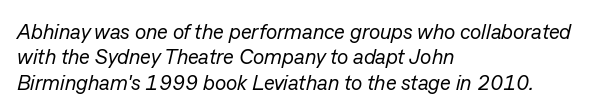
The image shows 21 px text type, italic (leaning right); set left-aligned, line spacing 1.21x, normal letter spacing, not underlined.
